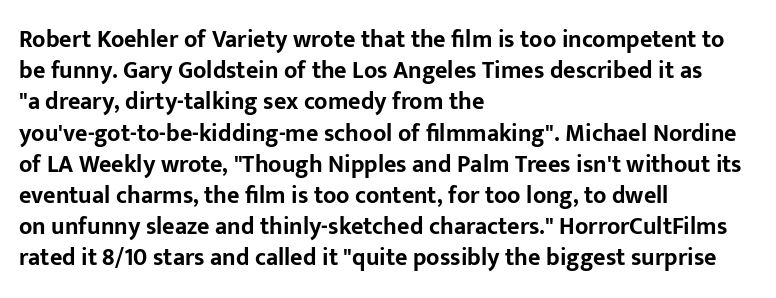
Every letter is thick-stroked: bold, no question. Line starts are locked; line ends wander. What's the leading like? Ordinary, nothing unusual. Glance below the letters and you will spot only blank space.
